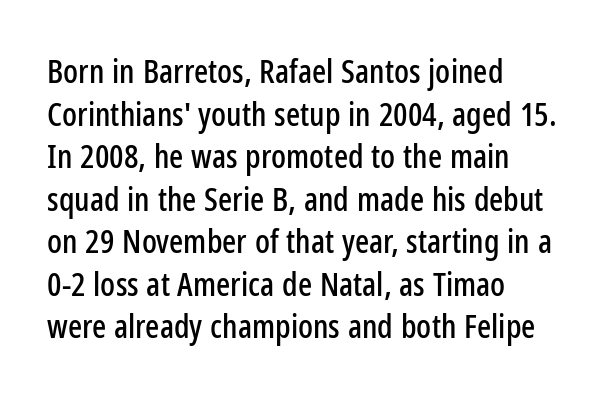
Quick note: not italic, upright. The compositor pushed each line to the left boundary. The vertical gap from one line to the next is medium. A typesetter would call this zero additional tracking. Nothing sits at the stroke ends, so this counts as sans-serif.
